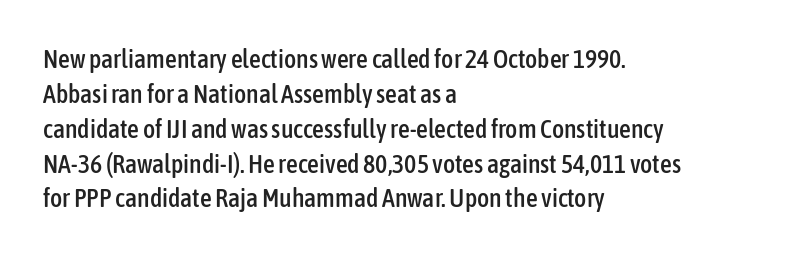
The image shows 26 px text type, upright; set left-aligned, normal line spacing (1.34x), normal letter spacing, not underlined.
